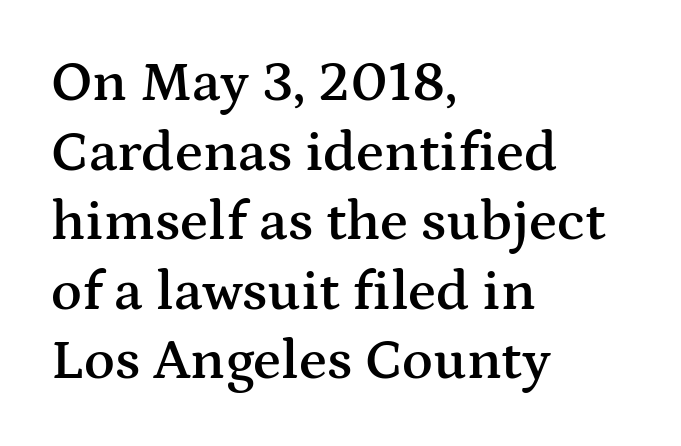
The type is set solid horizontally, with unmodified tracking. Here the designer chose a conventional face with non-uniform glyph widths. Every letter is mildly thick-stroked: semibold rather than bold. Posture: upright roman. Every row of glyphs begins at an identical x-position on the left.
